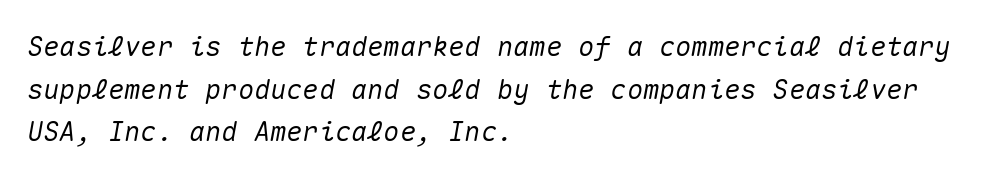
The image shows 27 px text type, italic (leaning right); set left-aligned, normal line spacing (1.58x), normal letter spacing, not underlined.
